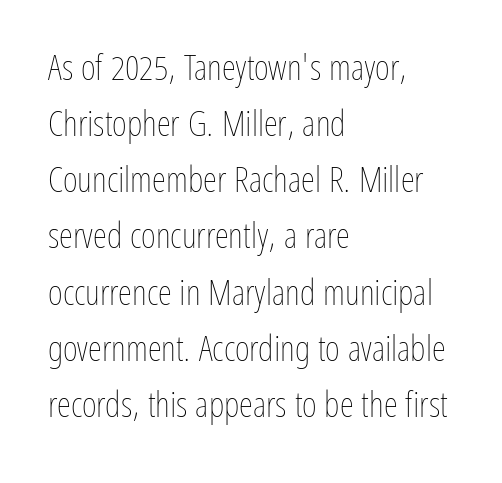
{"italic": "no", "bold": "no", "weight": "thin", "width": "condensed", "stroke_contrast": "low", "x_height": "medium", "monospaced": "no", "underline": "no", "align": "left", "line_spacing": "normal", "line_spacing_ratio": 1.56, "letter_spacing": "normal", "letter_spacing_em": 0.0, "glyph_px": 36}
